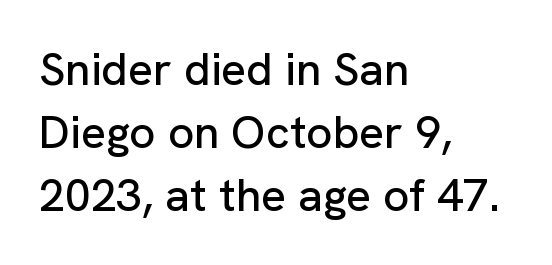
Quick note: underline off. The compositor pushed each line to the left boundary. Vertical strokes here are truly vertical. The face used here is proportionally spaced, like ordinary book or web type. A typesetter would call this leading conventional body-copy spacing.
